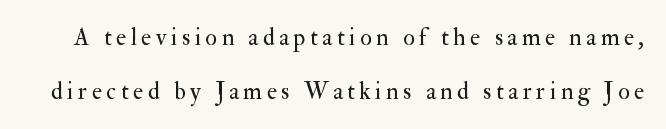
{"italic": "no", "bold": "no", "underline": "no", "line_spacing": "loose", "line_spacing_ratio": 2.25, "glyph_px": 24}
